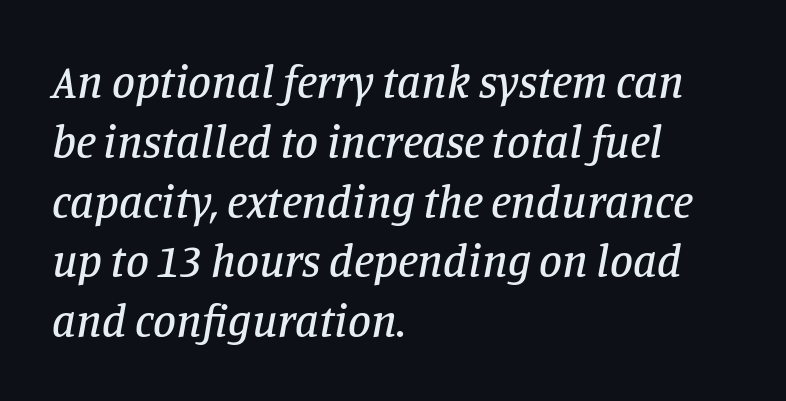
The image shows 46 px serif type, italic (leaning right); set left-aligned, normal line spacing (1.3x), normal letter spacing, not underlined; low stroke contrast and a large x-height.
